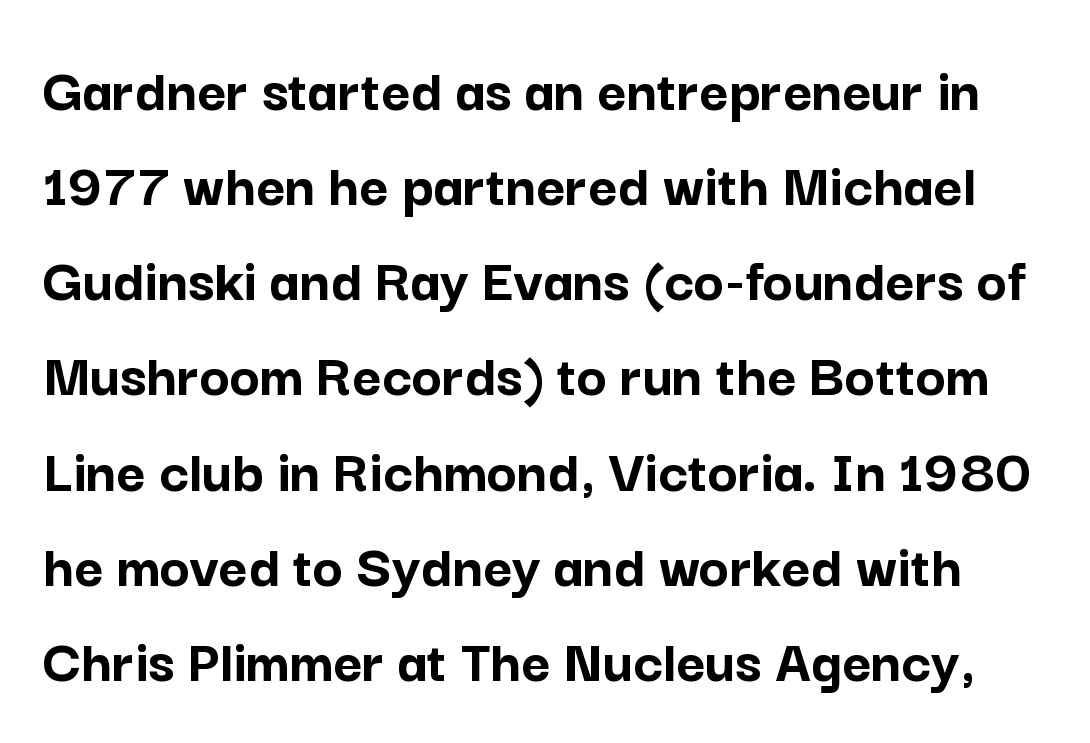
This is roman type, the default non-slanted kind. The typeface chosen for these lines omits serifs. The sample has been set heavy, in full bold. The face used here is proportionally spaced, like ordinary book or web type.
